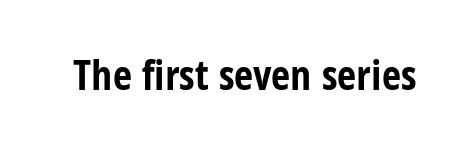
Tall strokes in this sample are plumb rather than angled. Varying glyph widths throughout — classic text-font behaviour. These lines are composed in type without serifs. The space directly below the letters is spotless. Summary of weight: heavy, a full bold. The face used here is rendered with its standard letterfit.
